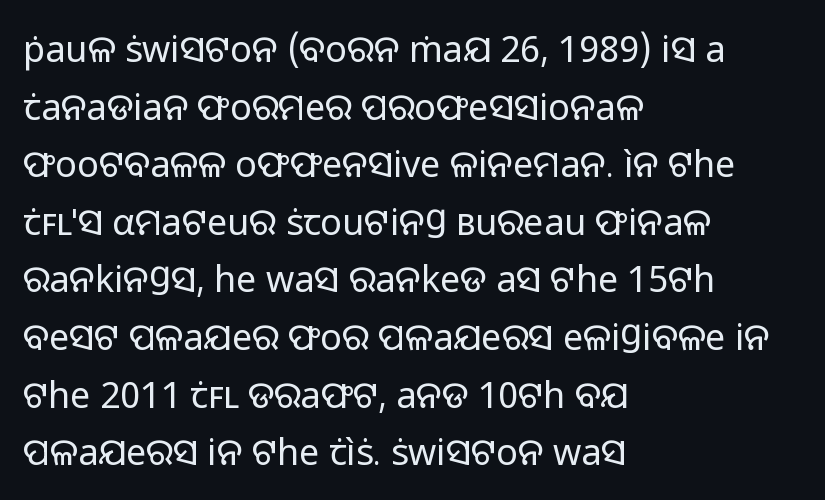
The letters stand straight up with perfectly vertical stems. This rendering features lettering with no underline. Successive baselines arrive at the customary interval. Counters stay open thanks to moderate or lighter strokes. Standard letterfit; no display-style spreading of the glyphs.
